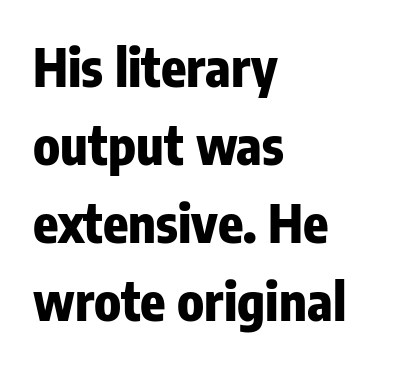
{"serif": "no", "italic": "no", "bold": "yes", "weight": "heavy", "width": "condensed", "stroke_contrast": "low", "x_height": "medium", "monospaced": "no", "underline": "no", "align": "left", "line_spacing": "normal", "line_spacing_ratio": 1.5, "letter_spacing": "normal", "letter_spacing_em": 0.0, "glyph_px": 52}
